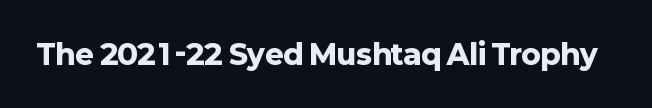
The image shows 28 px heavy sans-serif type, upright; set normal letter spacing, not underlined; low stroke contrast and a medium x-height.
